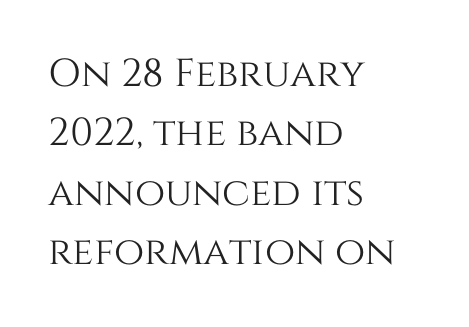
Q: Is the text italic (slanted)? A: No, it is upright.
Q: Is the text underlined? A: No.
Q: How is the paragraph aligned? A: Left-aligned.
Q: Is the spacing between letters normal or unusually wide? A: Normal.
Q: Is the spacing between lines tight, normal or loose? A: Normal.
Q: Width (condensed, normal, or wide)? A: Normal.
Q: Stroke contrast? A: Medium.
Q: x-height? A: Large.
Q: Monospaced? A: No.
